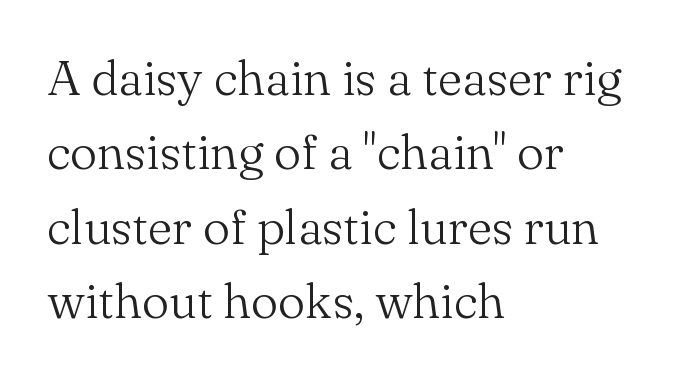
Q: Is the text bold? A: No.
Q: Is the text italic (slanted)? A: No, it is upright.
Q: Is the typeface a serif or a sans-serif typeface? A: Serif.
Q: Is the text underlined? A: No.
Q: How is the paragraph aligned? A: Left-aligned.
Q: Is the spacing between letters normal or unusually wide? A: Normal.
Q: Is the spacing between lines tight, normal or loose? A: Normal.
Q: Width (condensed, normal, or wide)? A: Normal.
Q: Stroke contrast? A: Medium.
Q: x-height? A: Small.
Q: Monospaced? A: No.
